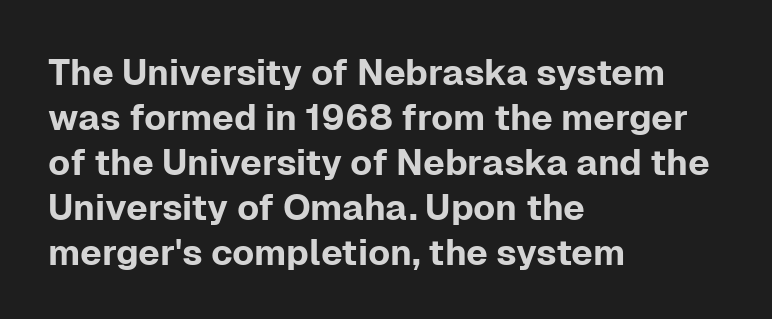
These lines keep a tight, regular rhythm from letter to letter. These lines sit exactly where default settings would place them. The text was rendered using a sans face with plain stroke endings. The font's upright variant was chosen for this text. Is this a fixed-width face? No — the glyphs have proportional, varying widths. The paragraph has a hard left edge and a soft right edge.
